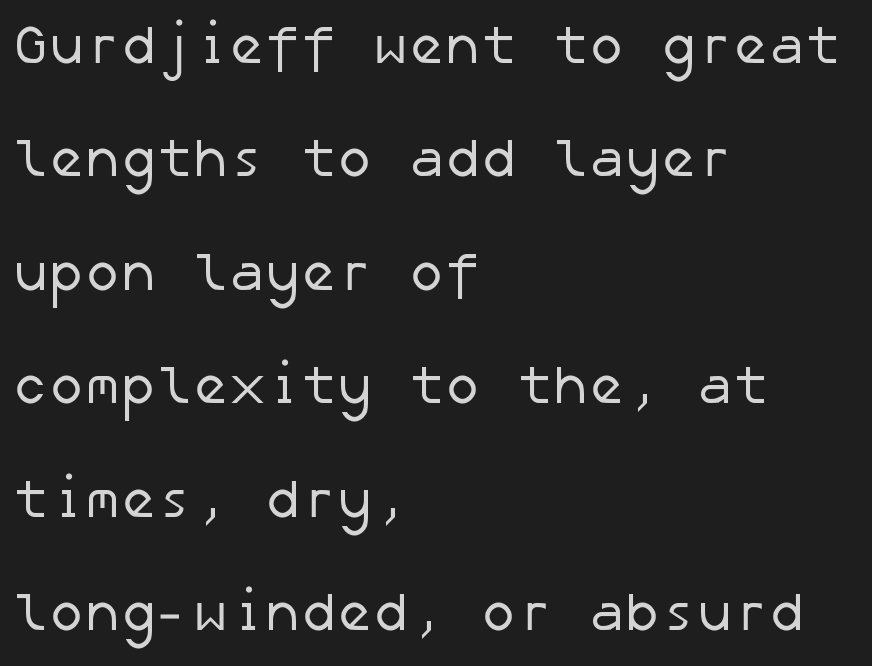
Q: Is the text bold? A: No.
Q: Is the typeface a serif or a sans-serif typeface? A: Sans-serif.
Q: Is the text underlined? A: No.
Q: How is the paragraph aligned? A: Left-aligned.
Q: Is the spacing between letters normal or unusually wide? A: Normal.
Q: Is the spacing between lines tight, normal or loose? A: Loose.
Q: Width (condensed, normal, or wide)? A: Normal.
Q: Stroke contrast? A: Low.
Q: x-height? A: Medium.
